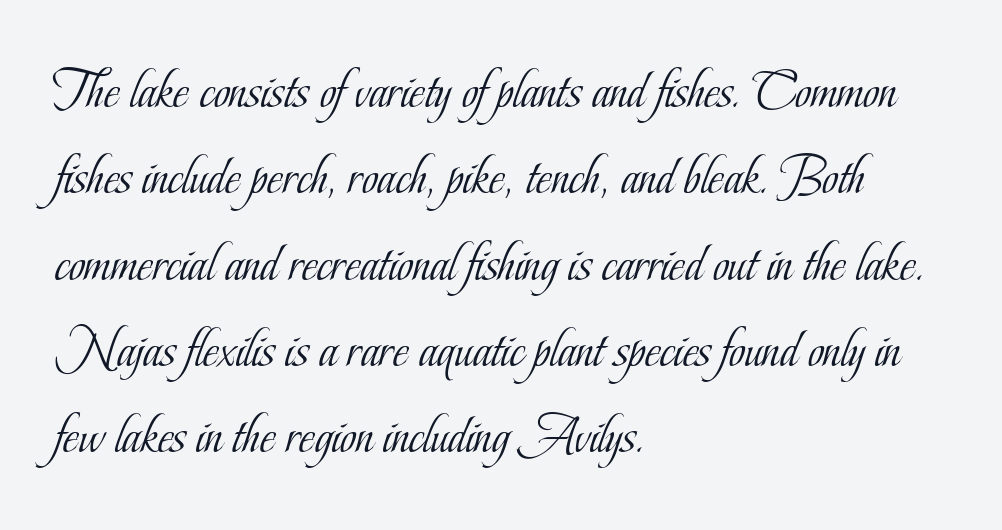
Whoever set this chose a conventional vertical rhythm. The typesetter chose a ragged-right arrangement here. Proportional: the letters do not fall into vertical columns. This rendering leaves character spacing at its baseline value. The zone under the glyphs is completely vacant.
